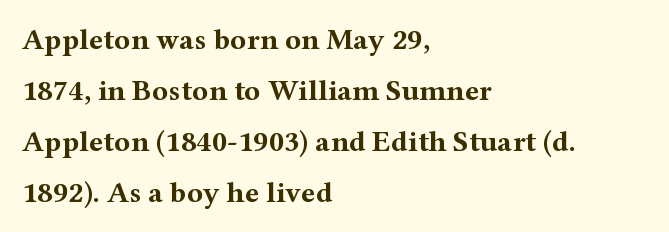
{"serif": "yes", "italic": "no", "bold": "yes", "weight": "bold", "width": "wide", "stroke_contrast": "medium", "x_height": "medium", "monospaced": "no", "underline": "no", "align": "left", "line_spacing": "normal", "line_spacing_ratio": 1.7, "letter_spacing": "normal", "letter_spacing_em": 0.0, "glyph_px": 30}
